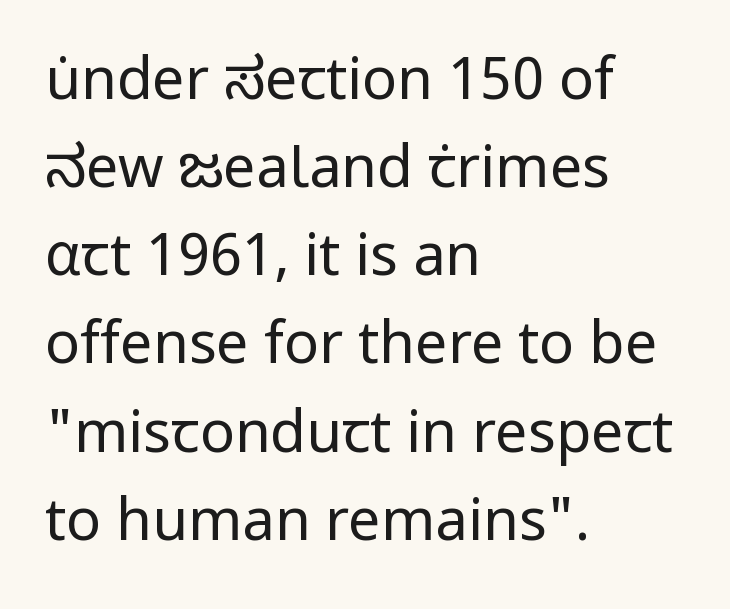
The image shows 58 px regular-weight sans-serif type, upright; set left-aligned, normal line spacing (1.52x), normal letter spacing, not underlined; low stroke contrast and a medium x-height.
